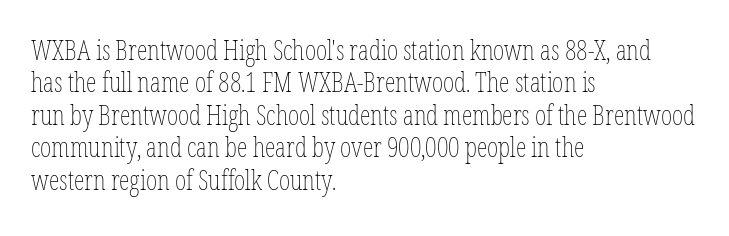
{"italic": "no", "bold": "no", "underline": "no", "align": "left", "line_spacing_ratio": 1.2, "letter_spacing": "normal", "letter_spacing_em": 0.0, "glyph_px": 27}
